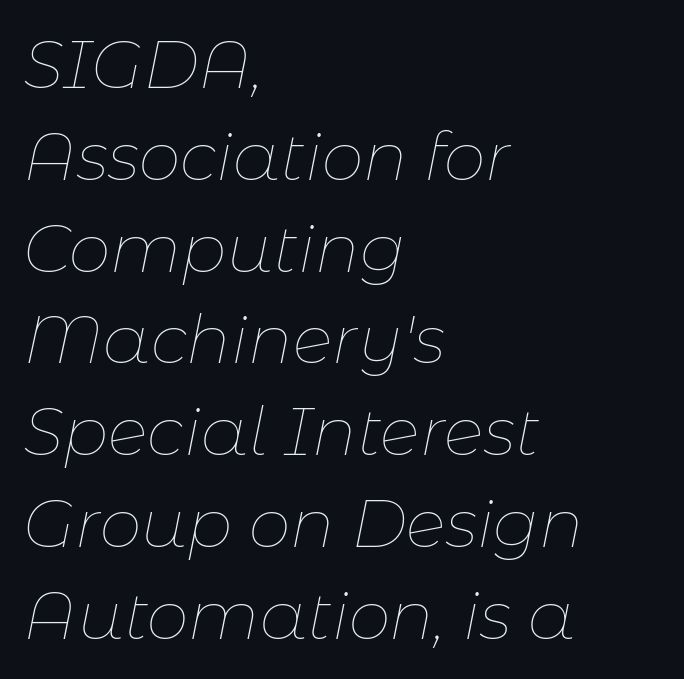
{"italic": "yes", "lean": "right", "slant_degrees": 11, "bold": "no", "weight": "thin", "width": "normal", "stroke_contrast": "low", "x_height": "medium", "monospaced": "no", "underline": "no", "align": "left", "line_spacing": "normal", "line_spacing_ratio": 1.37, "letter_spacing": "normal", "letter_spacing_em": 0.0, "glyph_px": 67}
